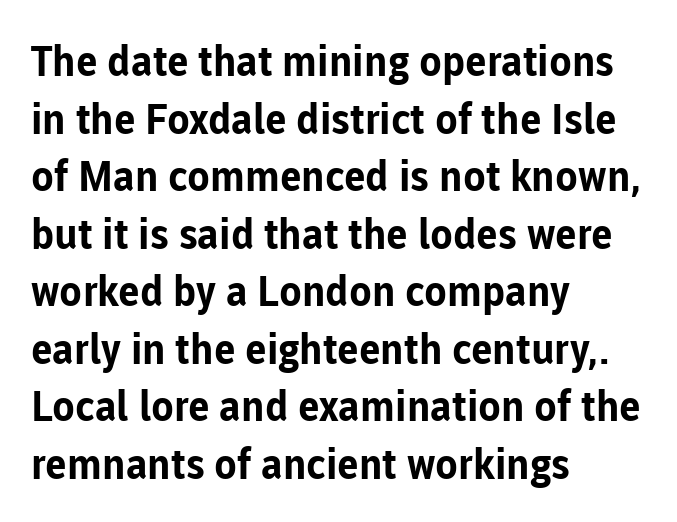
Q: Is the text bold? A: Yes.
Q: Is the text italic (slanted)? A: No, it is upright.
Q: Is the typeface a serif or a sans-serif typeface? A: Sans-serif.
Q: Is the text underlined? A: No.
Q: How is the paragraph aligned? A: Left-aligned.
Q: Is the spacing between letters normal or unusually wide? A: Normal.
Q: Is the spacing between lines tight, normal or loose? A: Normal.
Q: Width (condensed, normal, or wide)? A: Normal.
Q: Stroke contrast? A: Low.
Q: x-height? A: Medium.
Q: Monospaced? A: No.
